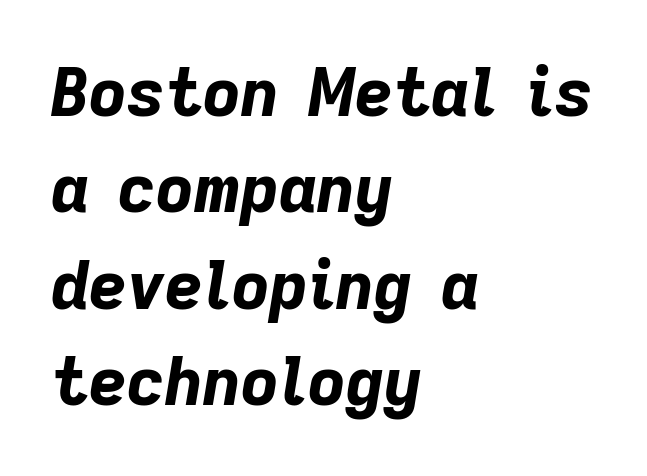
The image shows 66 px bold type, italic (leaning right); set left-aligned, normal line spacing (1.46x), normal letter spacing, not underlined; low stroke contrast and a medium x-height.
